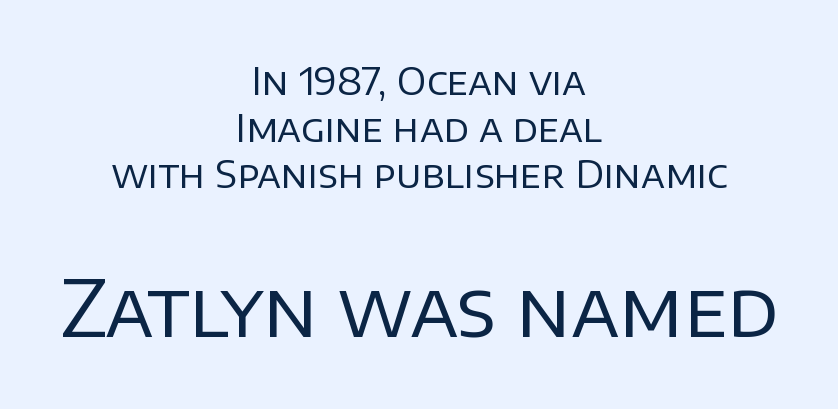
Q: Is the text bold? A: No.
Q: Is the text italic (slanted)? A: No, it is upright.
Q: Is the typeface a serif or a sans-serif typeface? A: Sans-serif.
Q: Is the text underlined? A: No.
Q: How is the paragraph aligned? A: Centered.
Q: Is the spacing between letters normal or unusually wide? A: Normal.
Q: Which block of text is set in a larger size, the first (top) or the second (bottom)? A: The second (bottom) one.
Q: Width (condensed, normal, or wide)? A: Normal.
Q: Stroke contrast? A: Low.
Q: x-height? A: Large.
Q: Monospaced? A: No.
